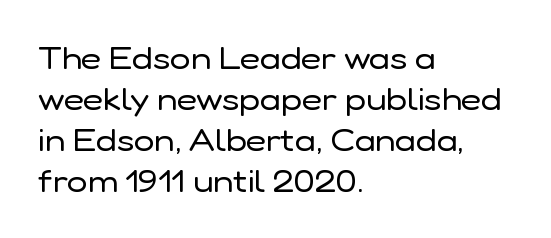
Vertical stems look standard width or narrower in stroke. Spacing verdict: proportional, widths tailored to each character. What stands out about the letter spacing? Nothing — it is the standard amount. This rendering employs a face without finishing strokes, i.e., a sans-serif. The string is rendered with underlining switched off.
